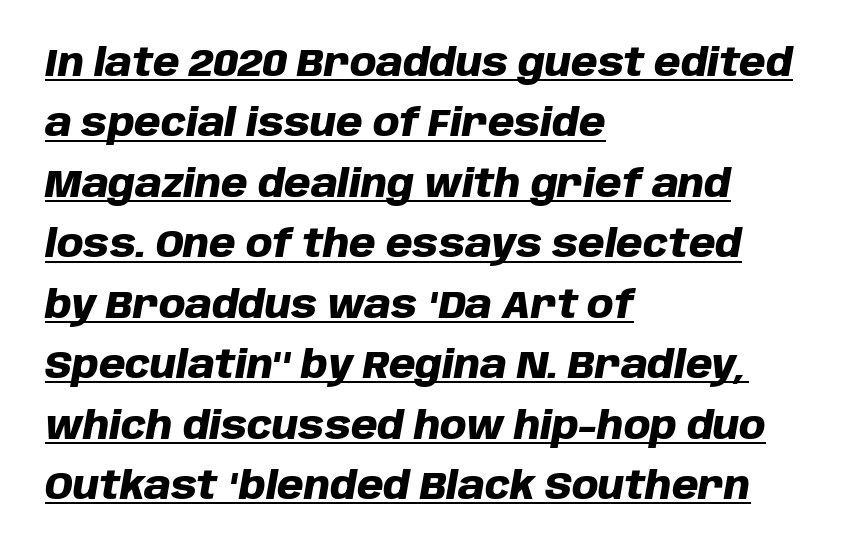
Each letter keeps its own natural width here, so spacing adapts to shape. Spacing between characters is what you'd get straight out of the box. In terms of posture, this sample is oblique. The glyphs are accompanied by a horizontal stroke just below them. Weight: bold.
